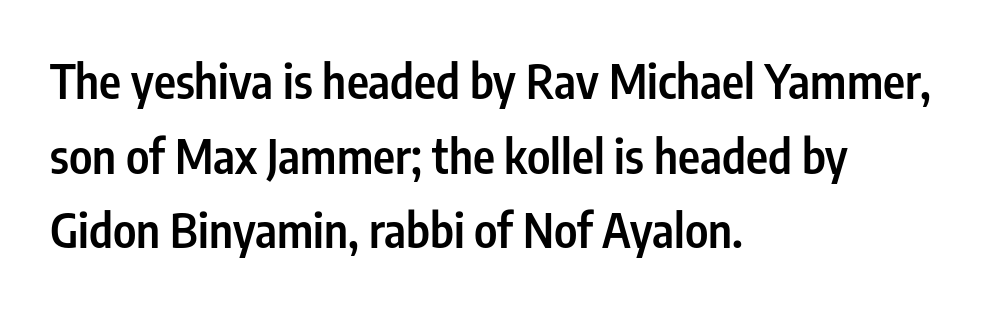
The image shows 47 px semibold, condensed sans-serif type, upright; set left-aligned, normal line spacing (1.59x), normal letter spacing, not underlined; low stroke contrast and a medium x-height.
